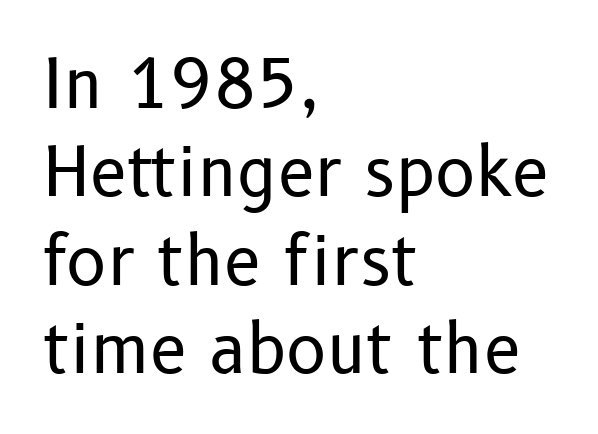
Q: Is the text bold? A: No.
Q: Is the text italic (slanted)? A: No, it is upright.
Q: Is the typeface a serif or a sans-serif typeface? A: Sans-serif.
Q: Is the text underlined? A: No.
Q: How is the paragraph aligned? A: Left-aligned.
Q: Is the spacing between letters normal or unusually wide? A: Normal.
Q: Is the spacing between lines tight, normal or loose? A: Normal.
Q: Width (condensed, normal, or wide)? A: Normal.
Q: Stroke contrast? A: Low.
Q: x-height? A: Medium.
Q: Monospaced? A: No.
